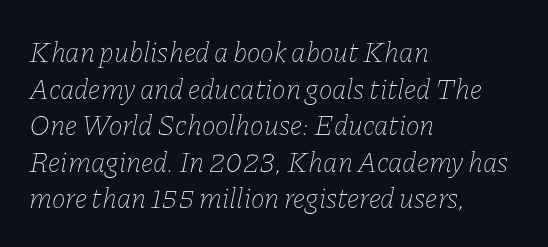
{"italic": "yes", "lean": "right", "slant_degrees": 11, "bold": "no", "weight": "thin", "width": "normal", "stroke_contrast": "low", "x_height": "medium", "monospaced": "no", "underline": "no", "align": "left", "line_spacing": "normal", "line_spacing_ratio": 1.26, "letter_spacing": "normal", "letter_spacing_em": 0.0, "glyph_px": 29}
